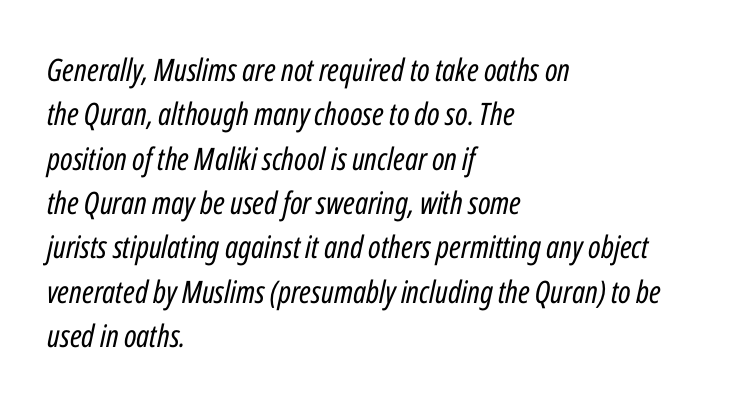
Is the stroke heavy? The answer is a plain regular-or-lighter. If you drew a ruler down the left edge, every line would touch it. These lines keep a tight, regular rhythm from letter to letter. Would a proofreader flag this as italicized? Yes.
